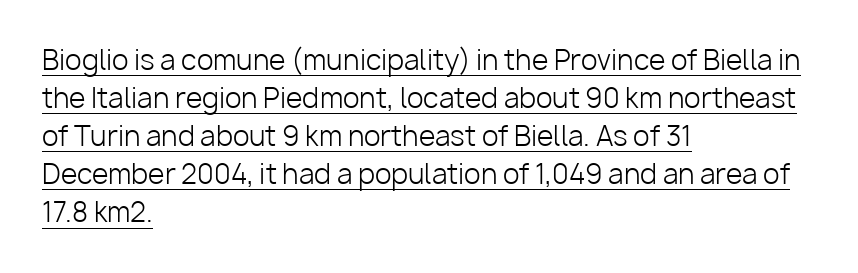
If you drew a ruler down the left edge, every line would touch it. A typesetter would call this zero additional tracking. The passage shown is not bold in any degree. Caption: lettering with a line underneath. Does the leading feel generous? No, just average. Do the letters lean? They stand straight.
